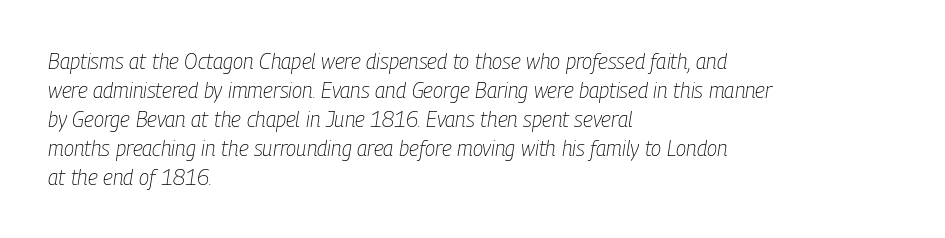
The image shows 21 px text type, italic (leaning right); set left-aligned, normal line spacing (1.38x), normal letter spacing, not underlined.
